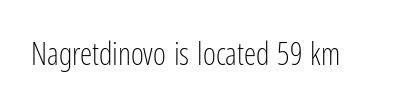
The image shows 31 px light, condensed sans-serif type, upright; set normal letter spacing, not underlined; low stroke contrast and a medium x-height.
